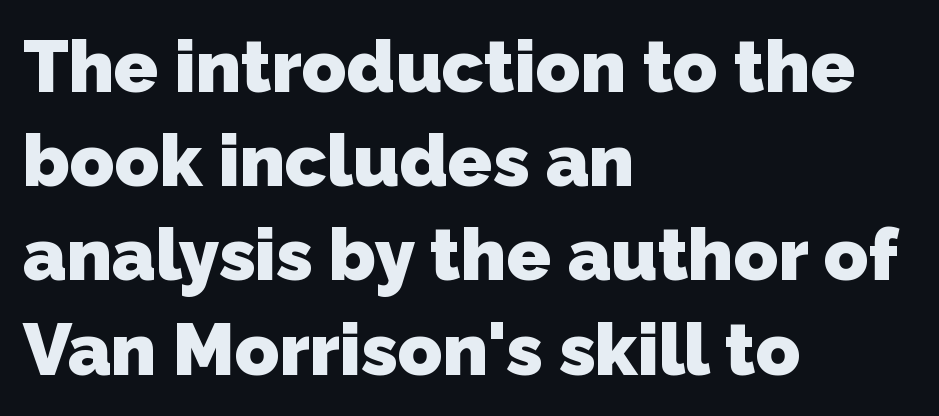
Q: Is the text bold? A: Yes.
Q: Is the typeface a serif or a sans-serif typeface? A: Sans-serif.
Q: Is the text underlined? A: No.
Q: How is the paragraph aligned? A: Left-aligned.
Q: Is the spacing between letters normal or unusually wide? A: Normal.
Q: Is the spacing between lines tight, normal or loose? A: Normal.
Q: Width (condensed, normal, or wide)? A: Normal.
Q: Stroke contrast? A: Low.
Q: x-height? A: Medium.
Q: Monospaced? A: No.
